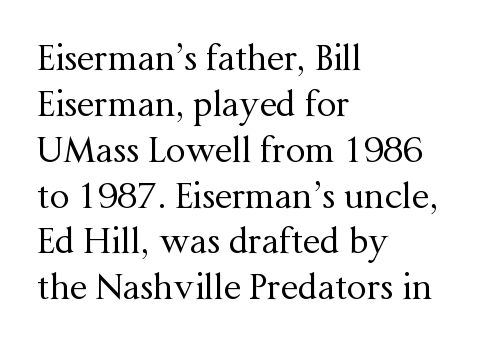
Is this a fixed-width face? No — the glyphs have proportional, varying widths. The font is comparable to plain body text, perhaps lighter. Glyph-to-glyph distance matches everyday printed text. Letterform terminals end in serifs throughout the passage. These lines were composed using upright roman letters.
